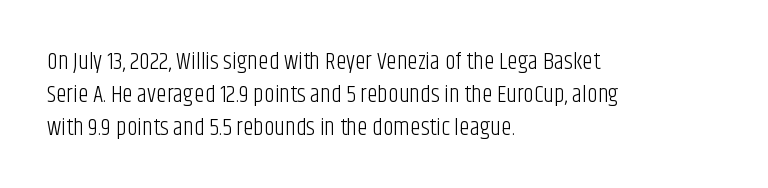
These lines stack with their left ends in a neat column. Letters rest on an invisible, unmarked baseline. The lines sit at an ordinary, default distance from one another. The type sits square on the baseline with zero lean. No letter is thick-stroked: the sample isn't bold. Default kerning and tracking; the words read as compact shapes.
